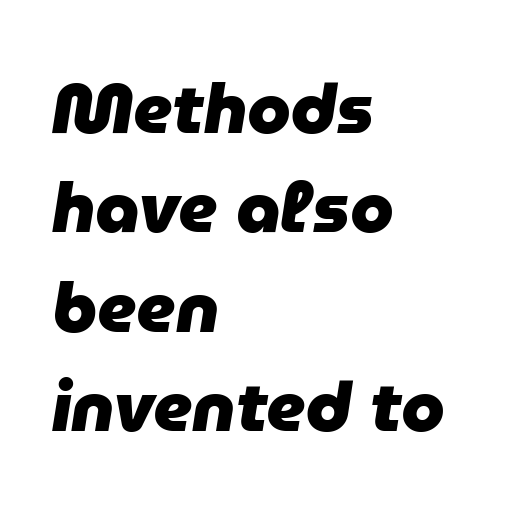
Q: Is the text bold? A: Yes.
Q: Is the text italic (slanted)? A: Yes, it leans right by about 9 degrees.
Q: Is the text underlined? A: No.
Q: How is the paragraph aligned? A: Left-aligned.
Q: Is the spacing between letters normal or unusually wide? A: Normal.
Q: Is the spacing between lines tight, normal or loose? A: Normal.
Q: Width (condensed, normal, or wide)? A: Normal.
Q: Stroke contrast? A: Low.
Q: x-height? A: Medium.
Q: Monospaced? A: No.
